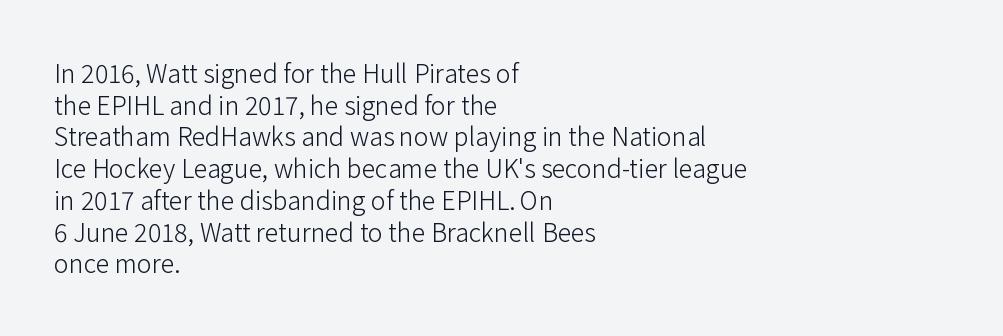
The image shows 25 px text type, upright; set left-aligned, normal line spacing (1.27x), normal letter spacing, not underlined.
